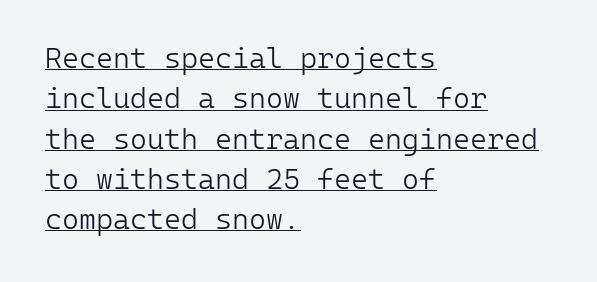
Style check: upright. Is the block centered? No — it sits flush against the left margin. Each line of the rendering has a horizontal stroke beneath the glyphs. A normal amount of white space separates one row of letters from the next.
